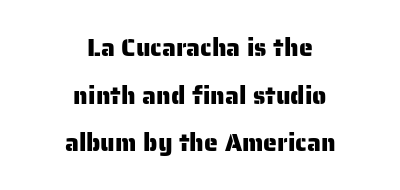
{"italic": "no", "underline": "no", "align": "center", "line_spacing": "loose", "line_spacing_ratio": 1.91, "letter_spacing": "normal", "letter_spacing_em": 0.0, "glyph_px": 25}
